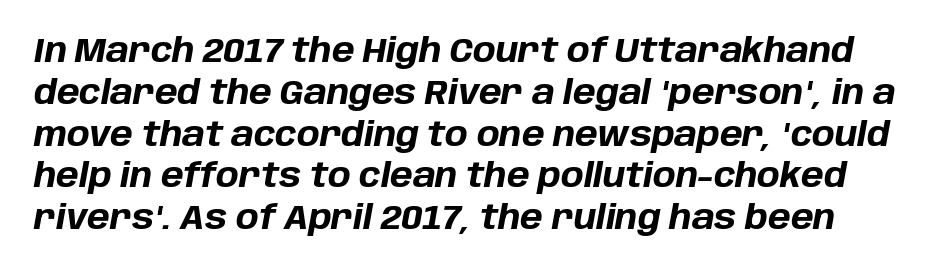
The image shows 34 px bold type, italic (leaning right); set line spacing 1.23x, normal letter spacing, not underlined; low stroke contrast and a large x-height.
